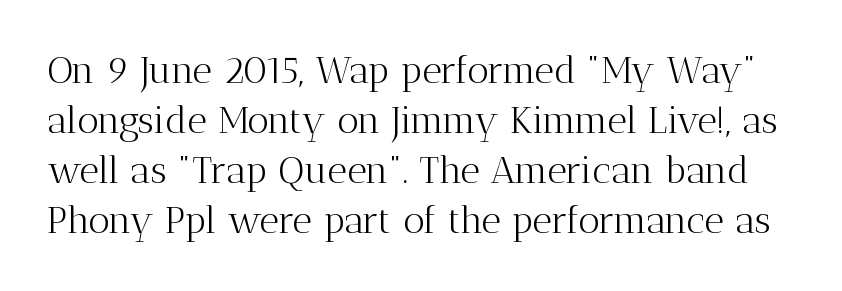
The image shows 38 px light serif type, upright; set normal line spacing (1.32x), normal letter spacing, not underlined; medium stroke contrast and a medium x-height.
